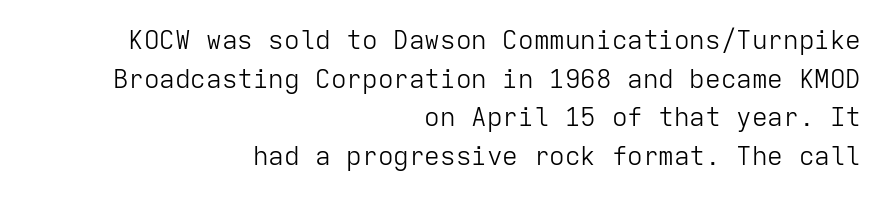
Q: Is the text bold? A: No.
Q: Is the text italic (slanted)? A: No, it is upright.
Q: Is the text underlined? A: No.
Q: How is the paragraph aligned? A: Right-aligned.
Q: Is the spacing between letters normal or unusually wide? A: Normal.
Q: Is the spacing between lines tight, normal or loose? A: Normal.
